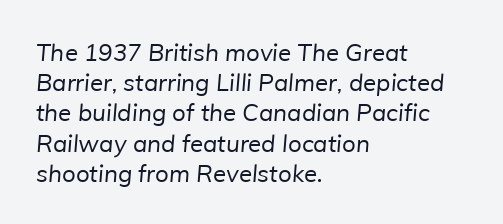
Q: Is the text bold? A: No.
Q: Is the text underlined? A: No.
Q: How is the paragraph aligned? A: Left-aligned.
Q: Is the spacing between letters normal or unusually wide? A: Normal.
Q: Is the spacing between lines tight, normal or loose? A: Normal.
